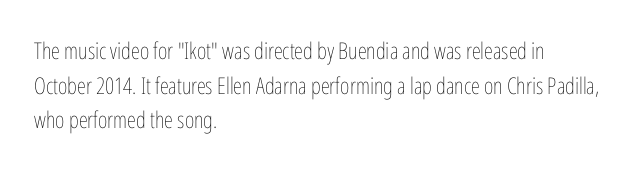
{"italic": "no", "bold": "no", "underline": "no", "align": "left", "line_spacing": "normal", "line_spacing_ratio": 1.51, "letter_spacing": "normal", "letter_spacing_em": 0.0, "glyph_px": 23}
